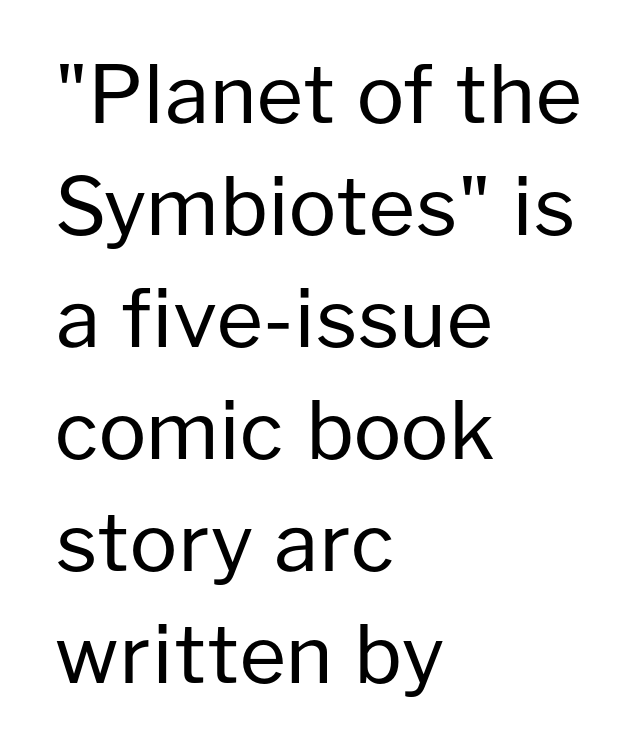
{"serif": "no", "italic": "no", "bold": "no", "weight": "regular", "width": "normal", "stroke_contrast": "low", "x_height": "medium", "monospaced": "no", "underline": "no", "align": "left", "line_spacing": "normal", "line_spacing_ratio": 1.4, "letter_spacing": "normal", "letter_spacing_em": 0.0, "glyph_px": 80}
